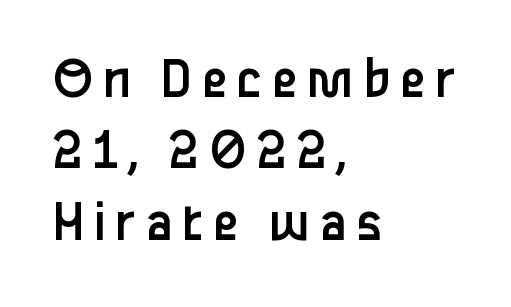
The image shows 60 px regular-weight sans-serif type, upright; set left-aligned, line spacing 1.19x, not underlined; low stroke contrast and a medium x-height.
